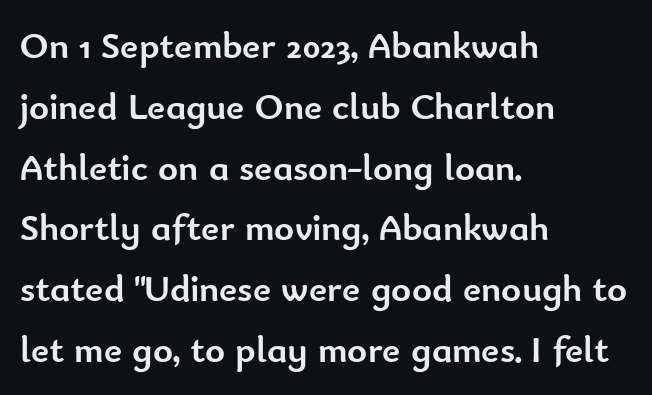
The image shows 38 px semibold sans-serif type, upright; set left-aligned, normal line spacing (1.6x), normal letter spacing, not underlined; low stroke contrast and a small x-height.
